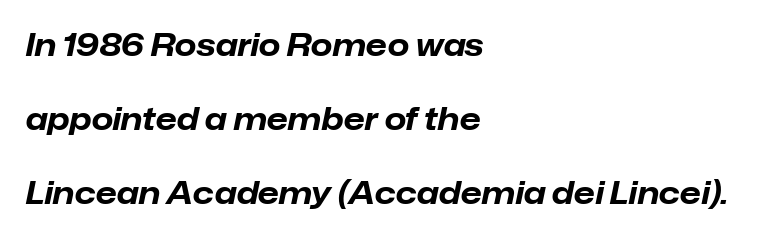
{"italic": "yes", "lean": "right", "slant_degrees": 12, "bold": "yes", "weight": "bold", "width": "normal", "stroke_contrast": "low", "x_height": "medium", "monospaced": "no", "underline": "no", "align": "left", "line_spacing": "loose", "line_spacing_ratio": 2.39, "letter_spacing": "normal", "letter_spacing_em": 0.0, "glyph_px": 31}
